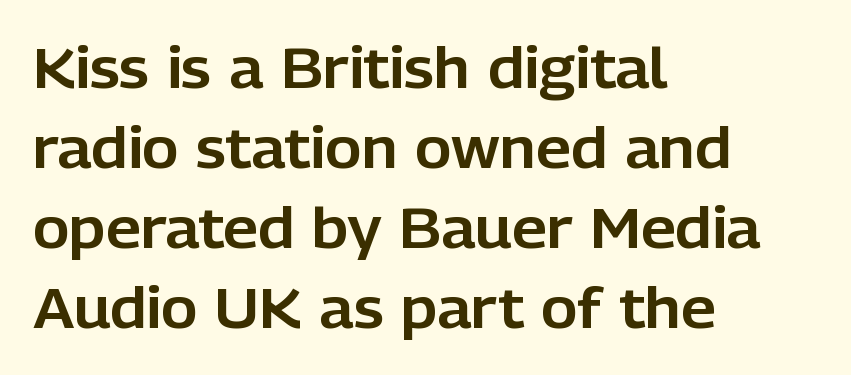
The image shows 56 px sans-serif type, upright; set left-aligned, normal line spacing (1.43x), normal letter spacing, not underlined; low stroke contrast and a medium x-height.
